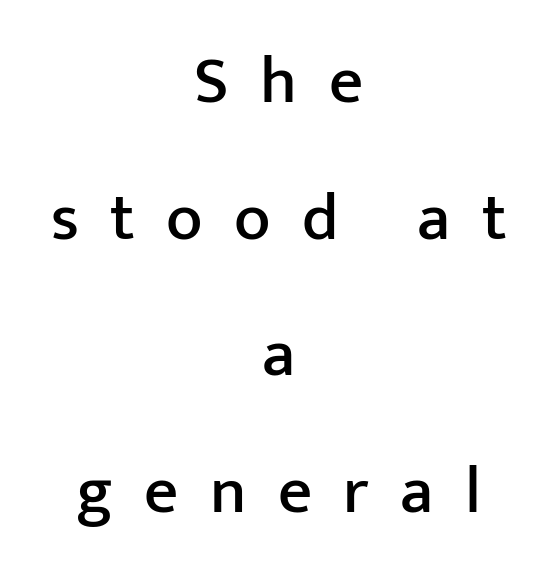
Upright lettering throughout. Quick note: underline off. The text was rendered using a sans face with plain stroke endings. Someone cranked the tracking dial way up on this one.
